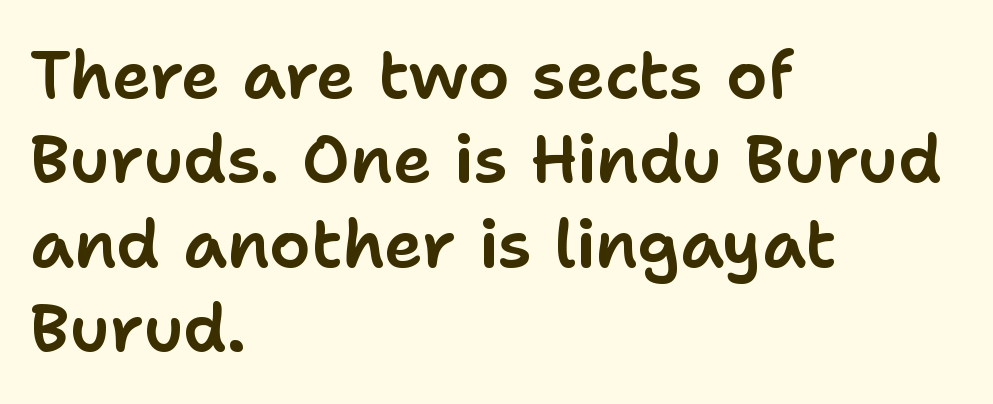
Q: Is the text italic (slanted)? A: No, it is upright.
Q: Is the typeface a serif or a sans-serif typeface? A: Sans-serif.
Q: Is the text underlined? A: No.
Q: How is the paragraph aligned? A: Left-aligned.
Q: Is the spacing between letters normal or unusually wide? A: Normal.
Q: Is the spacing between lines tight, normal or loose? A: Normal.
Q: Width (condensed, normal, or wide)? A: Normal.
Q: Stroke contrast? A: Low.
Q: x-height? A: Medium.
Q: Monospaced? A: No.
